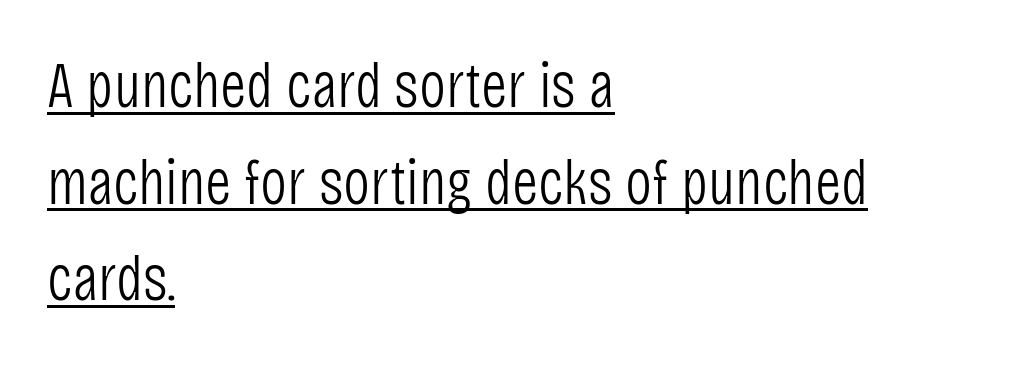
The image shows 64 px light, condensed sans-serif type, upright; set left-aligned, normal line spacing (1.51x), normal letter spacing, underlined; low stroke contrast and a large x-height.
